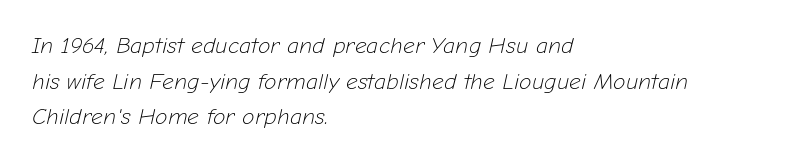
Q: Is the text bold? A: No.
Q: Is the text italic (slanted)? A: Yes, it leans right by about 12 degrees.
Q: Is the text underlined? A: No.
Q: How is the paragraph aligned? A: Left-aligned.
Q: Is the spacing between letters normal or unusually wide? A: Normal.
Q: Is the spacing between lines tight, normal or loose? A: Normal.
